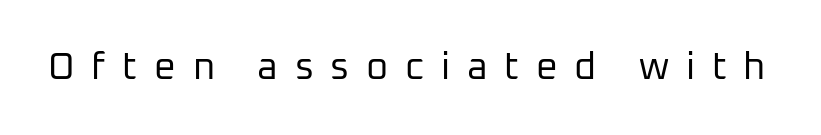
The image shows 38 px regular-weight sans-serif type, upright; set unusually wide letter spacing (+0.44 em), not underlined; low stroke contrast and a medium x-height.
